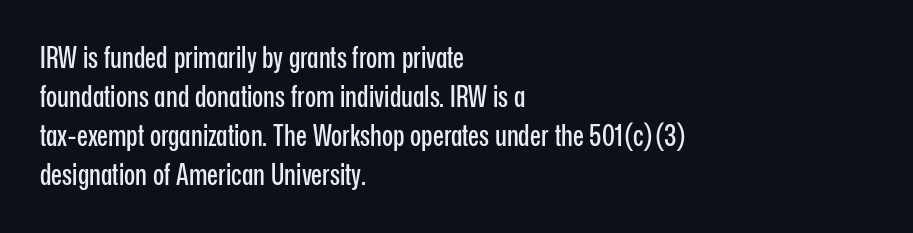
Anything drawn beneath the words? Only blank space. Honestly, the letter spacing is just normal — you wouldn't notice it. The letters advance in unequal steps, a hallmark of proportional type. Rows of type keep a routine distance in the vertical direction.
